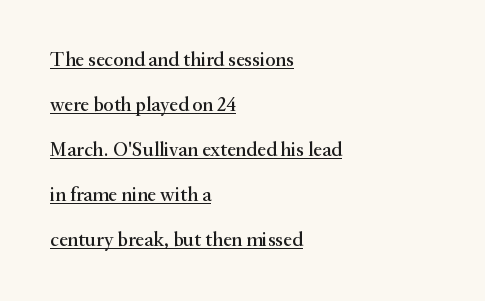
The rendering uses the underline text-decoration. Honestly, the letter spacing is just normal — you wouldn't notice it. Reading down the column, the eye jumps a long way to each next line. This is the regular roman posture of the typeface. The rag falls on the right side of this text block.
